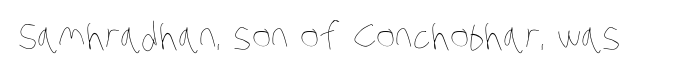
{"bold": "no", "weight": "thin", "width": "condensed", "stroke_contrast": "low", "x_height": "large", "monospaced": "no", "underline": "no", "letter_spacing": "normal", "letter_spacing_em": 0.0, "glyph_px": 37}
